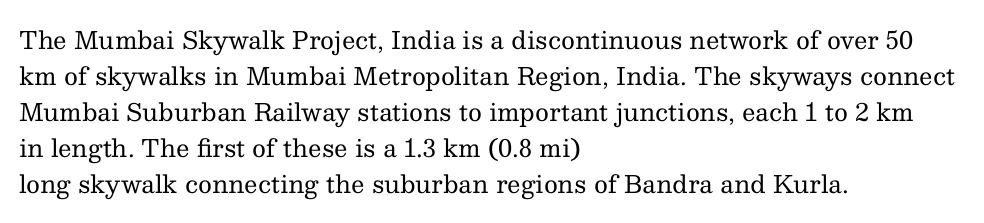
There is no visible air inserted between adjacent glyphs. The rendering anchors every line to the left-hand side. Counters stay open thanks to moderate or lighter strokes. Is there much room between lines? A standard amount, neither cramped nor airy. Type without underlining.
